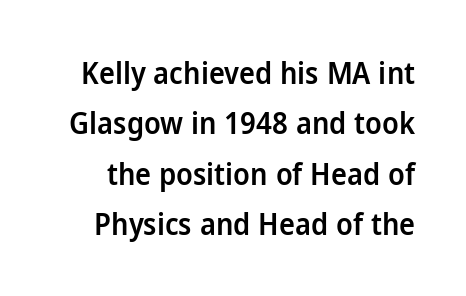
Do the characters align in a grid? No, the font is proportional. What's the leading like? Ordinary, nothing unusual. The typography opts for an upright posture over an oblique one. The passage shown is semibold, sitting just below true bold. Inter-character spacing is left at the font's built-in metrics. Note: no serifs on the glyphs.
